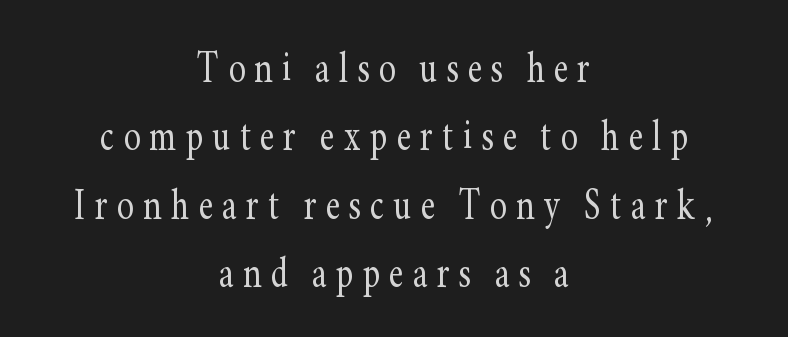
Q: Is the text bold? A: No.
Q: Is the text italic (slanted)? A: No, it is upright.
Q: Is the typeface a serif or a sans-serif typeface? A: Serif.
Q: Is the text underlined? A: No.
Q: How is the paragraph aligned? A: Centered.
Q: Is the spacing between lines tight, normal or loose? A: Normal.
Q: Width (condensed, normal, or wide)? A: Condensed.
Q: Stroke contrast? A: Low.
Q: x-height? A: Small.
Q: Monospaced? A: No.
